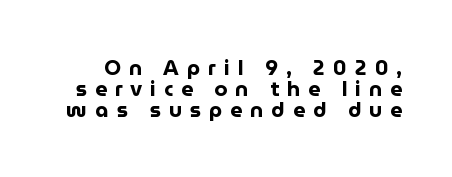
The image shows 21 px bold type, upright; set tight line spacing (1.0x), unusually wide letter spacing (+0.38 em), not underlined.
